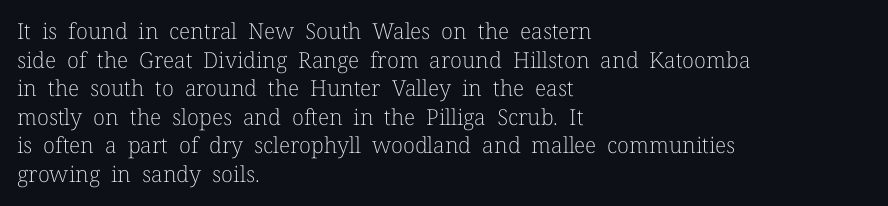
The image shows 22 px text type, upright; set left-aligned, normal line spacing (1.3x), normal letter spacing, not underlined.
